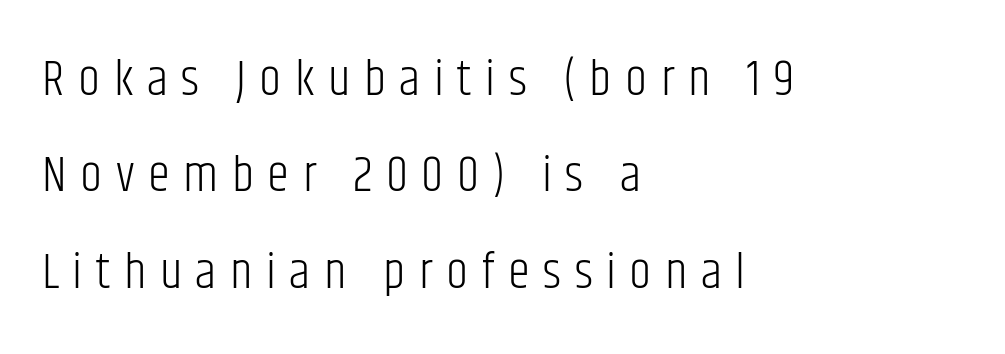
{"serif": "no", "italic": "no", "bold": "no", "weight": "light", "width": "condensed", "stroke_contrast": "low", "x_height": "large", "monospaced": "no", "underline": "no", "align": "left", "line_spacing": "loose", "line_spacing_ratio": 1.93, "letter_spacing": "wide", "letter_spacing_em": 0.27, "glyph_px": 50}
